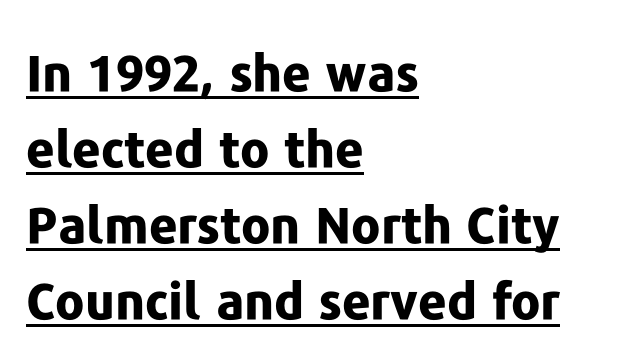
The rag falls on the right side of this text block. Students, observe: this is what conventionally led text looks like. Is the letter spacing exaggerated? No — it looks like the ordinary default. Look at the bottom of the vertical strokes: they stop flat, with no serifs.
